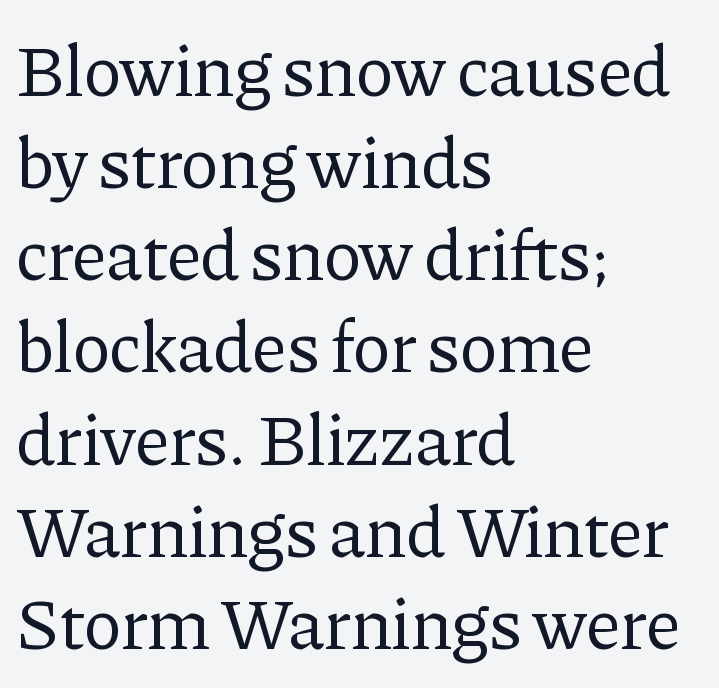
Q: Is the text bold? A: No.
Q: Is the text italic (slanted)? A: No, it is upright.
Q: Is the typeface a serif or a sans-serif typeface? A: Serif.
Q: Is the text underlined? A: No.
Q: How is the paragraph aligned? A: Left-aligned.
Q: Is the spacing between letters normal or unusually wide? A: Normal.
Q: Is the spacing between lines tight, normal or loose? A: Normal.
Q: Width (condensed, normal, or wide)? A: Normal.
Q: Stroke contrast? A: Low.
Q: x-height? A: Medium.
Q: Monospaced? A: No.
